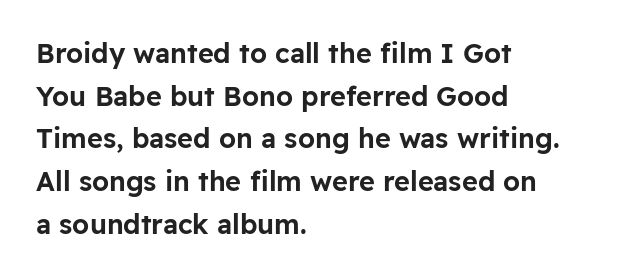
Q: Is the text italic (slanted)? A: No, it is upright.
Q: Is the text underlined? A: No.
Q: How is the paragraph aligned? A: Left-aligned.
Q: Is the spacing between letters normal or unusually wide? A: Normal.
Q: Is the spacing between lines tight, normal or loose? A: Normal.
